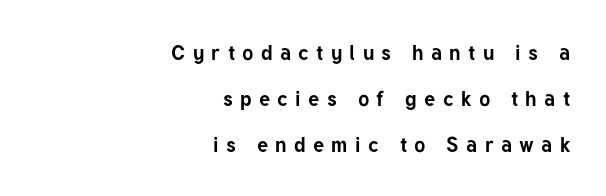
The image shows 21 px bold type, upright; set right-aligned, loose line spacing (2.19x), unusually wide letter spacing (+0.35 em), not underlined.
